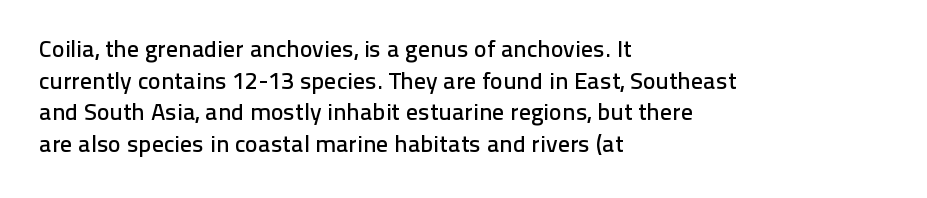
The letterforms sit shoulder to shoulder at normal distance. In terms of leading, this rendering sits right in the middle. The rendering anchors every line to the left-hand side. Style check: upright.
